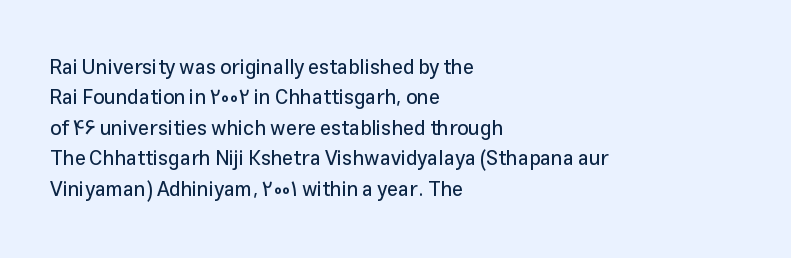
The image shows 20 px text type, upright; set left-aligned, normal line spacing (1.52x), normal letter spacing, not underlined.
